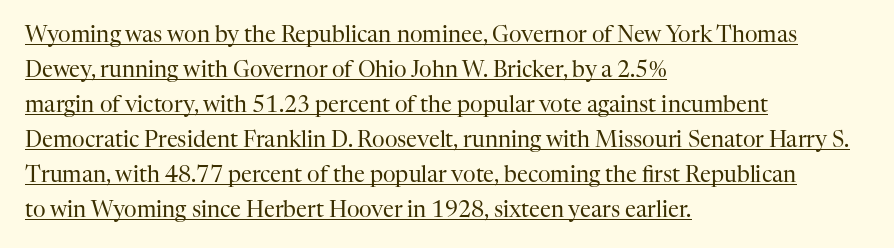
{"italic": "no", "bold": "no", "underline": "yes", "align": "left", "line_spacing": "normal", "line_spacing_ratio": 1.59, "letter_spacing": "normal", "letter_spacing_em": 0.0, "glyph_px": 22}
